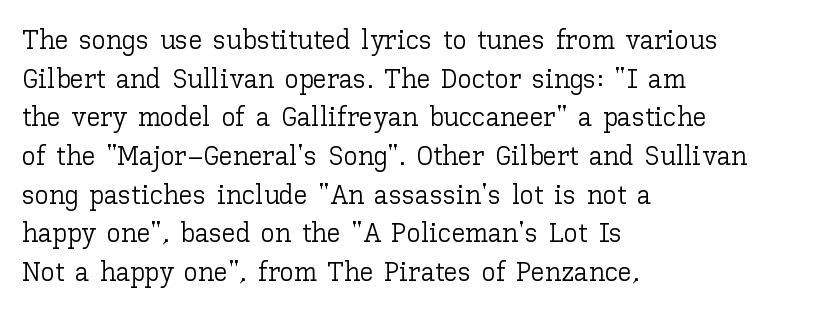
{"italic": "no", "bold": "no", "weight": "light", "width": "normal", "stroke_contrast": "low", "x_height": "medium", "monospaced": "no", "underline": "no", "align": "left", "line_spacing": "normal", "line_spacing_ratio": 1.38, "letter_spacing": "normal", "letter_spacing_em": 0.0, "glyph_px": 28}
